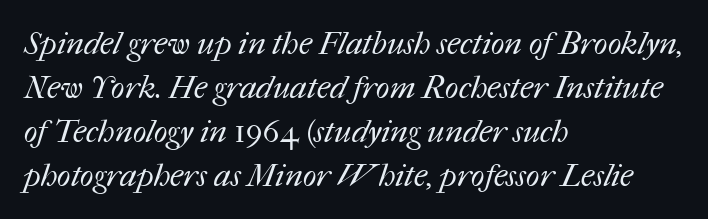
Q: Is the text bold? A: No.
Q: Is the text underlined? A: No.
Q: How is the paragraph aligned? A: Left-aligned.
Q: Is the spacing between letters normal or unusually wide? A: Normal.
Q: Is the spacing between lines tight, normal or loose? A: Normal.
Q: Width (condensed, normal, or wide)? A: Normal.
Q: Stroke contrast? A: Medium.
Q: x-height? A: Medium.
Q: Monospaced? A: No.
